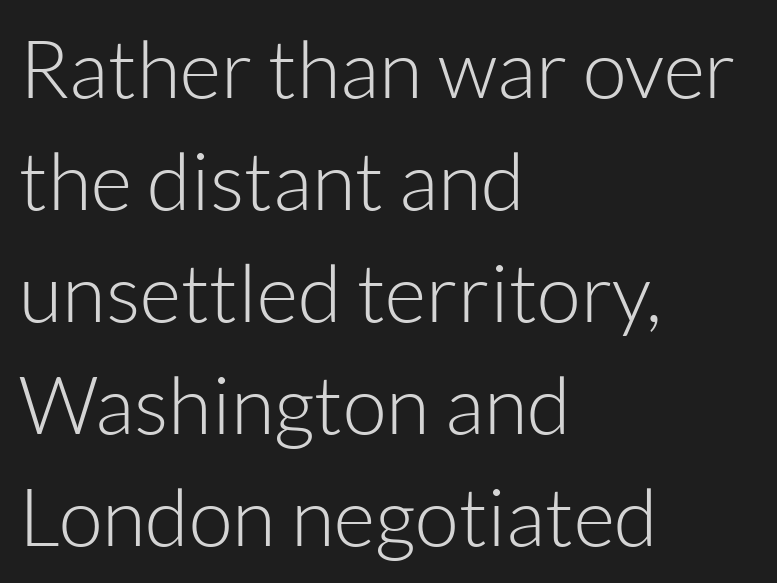
Q: Is the text bold? A: No.
Q: Is the text italic (slanted)? A: No, it is upright.
Q: Is the typeface a serif or a sans-serif typeface? A: Sans-serif.
Q: Is the text underlined? A: No.
Q: How is the paragraph aligned? A: Left-aligned.
Q: Is the spacing between letters normal or unusually wide? A: Normal.
Q: Is the spacing between lines tight, normal or loose? A: Normal.
Q: Width (condensed, normal, or wide)? A: Normal.
Q: Stroke contrast? A: Low.
Q: x-height? A: Medium.
Q: Monospaced? A: No.
